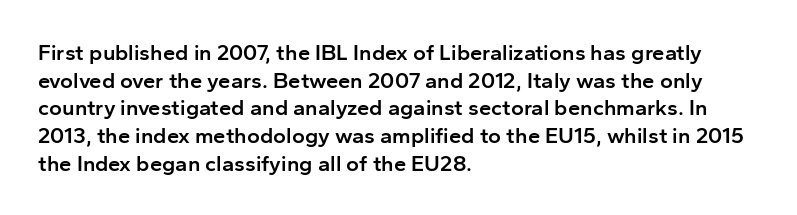
Q: Is the text bold? A: Semi-bold.
Q: Is the text italic (slanted)? A: No, it is upright.
Q: Is the text underlined? A: No.
Q: How is the paragraph aligned? A: Left-aligned.
Q: Is the spacing between letters normal or unusually wide? A: Normal.
Q: Is the spacing between lines tight, normal or loose? A: Normal.
